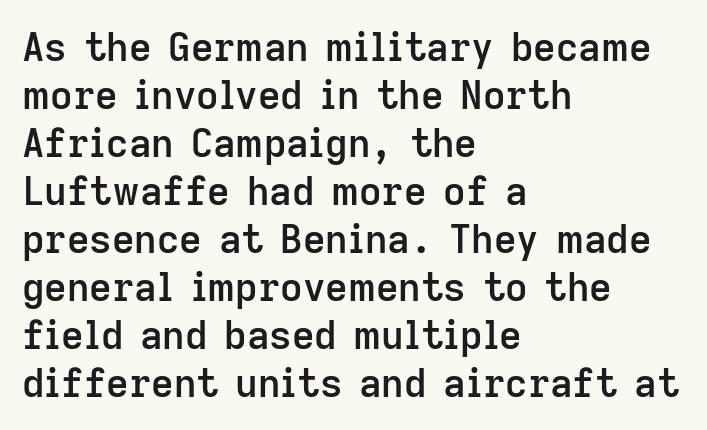
Varying glyph widths throughout — classic text-font behaviour. Caption: semibold face, moderately heavy strokes. The gaps between neighbouring characters are ordinary and unremarkable. Check under the words: just untouched page. The typography opts for an upright posture over an oblique one.
